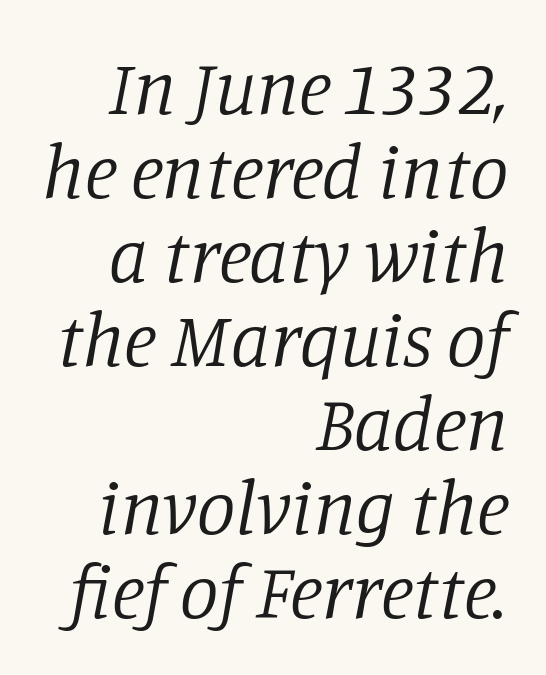
The image shows 77 px regular-weight serif type, italic (leaning right); set right-aligned, tight line spacing (1.09x), normal letter spacing, not underlined; low stroke contrast and a large x-height.
